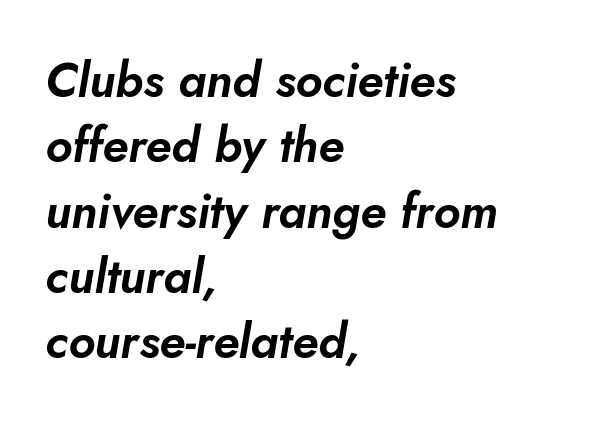
Q: Is the text italic (slanted)? A: Yes, it leans right by about 10 degrees.
Q: Is the text underlined? A: No.
Q: How is the paragraph aligned? A: Left-aligned.
Q: Is the spacing between letters normal or unusually wide? A: Normal.
Q: Is the spacing between lines tight, normal or loose? A: Normal.
Q: Width (condensed, normal, or wide)? A: Normal.
Q: Stroke contrast? A: Low.
Q: x-height? A: Small.
Q: Monospaced? A: No.
